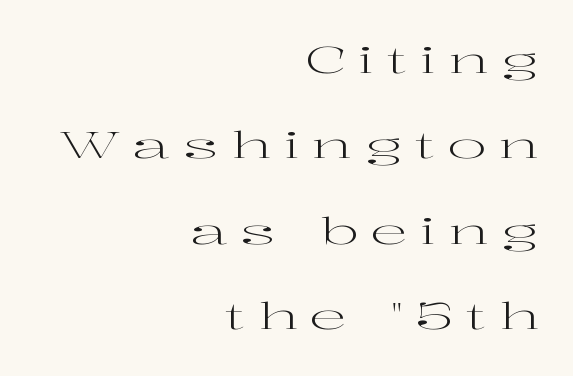
The letterforms stand isolated, each surrounded by extra space. Where is the straight margin? On the right. Font category for this specimen: serif. Posture: straight, roman, zero tilt.
